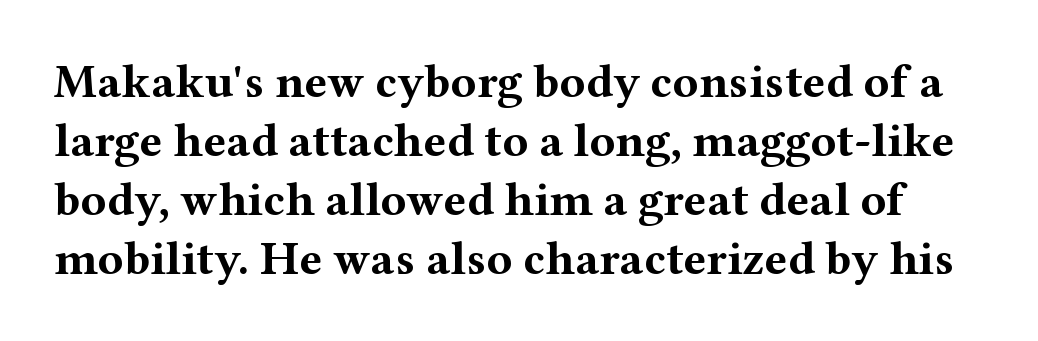
The image shows 48 px bold, wide serif type, upright; set line spacing 1.23x, normal letter spacing, not underlined; medium stroke contrast and a medium x-height.
